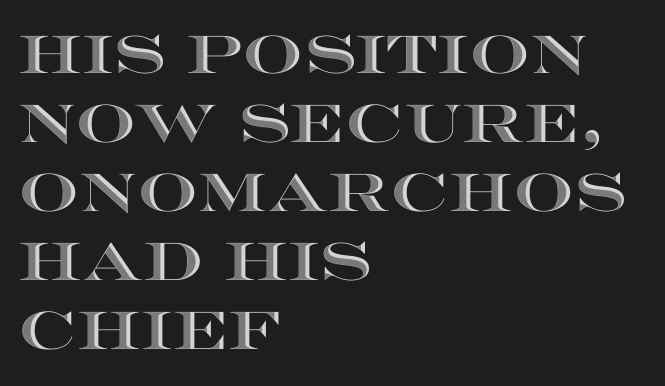
{"italic": "no", "width": "wide", "x_height": "large", "monospaced": "no", "underline": "no", "align": "left", "line_spacing": "normal", "line_spacing_ratio": 1.3, "letter_spacing": "normal", "letter_spacing_em": 0.0, "glyph_px": 53}
